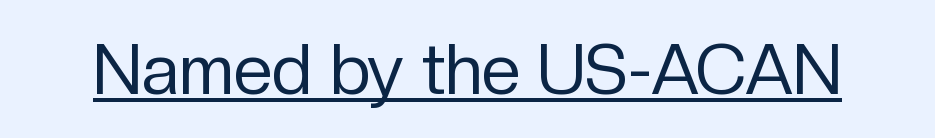
Q: Is the text bold? A: No.
Q: Is the text italic (slanted)? A: No, it is upright.
Q: Is the typeface a serif or a sans-serif typeface? A: Sans-serif.
Q: Is the text underlined? A: Yes.
Q: Is the spacing between letters normal or unusually wide? A: Normal.
Q: Width (condensed, normal, or wide)? A: Normal.
Q: Stroke contrast? A: Low.
Q: x-height? A: Medium.
Q: Monospaced? A: No.
